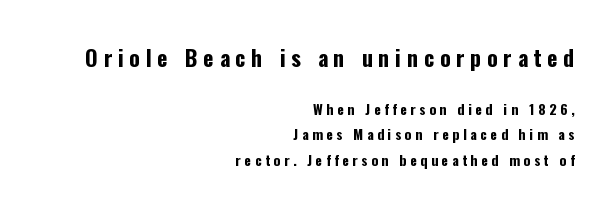
{"italic": "no", "bold": "yes", "underline": "no", "align": "right", "line_spacing_ratio": 1.82, "letter_spacing": "wide", "letter_spacing_em": 0.26, "larger_block": "first", "size_ratio": 1.57, "glyph_px": 22}
